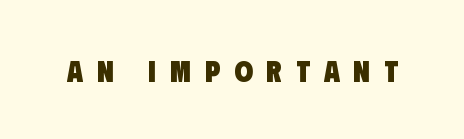
Here the glyphs are tracked loosely, breaking word shapes into spaced letters. Underline: absent. Looks like regular typesetting: each glyph gets only the width it needs. The font is running at its bold setting.
